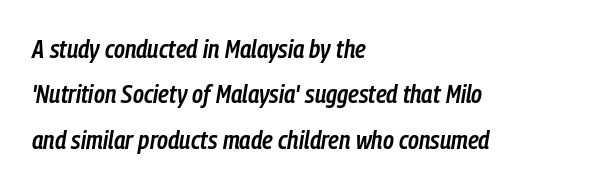
The image shows 26 px text type, italic (leaning right); set left-aligned, line spacing 1.75x, normal letter spacing, not underlined.
